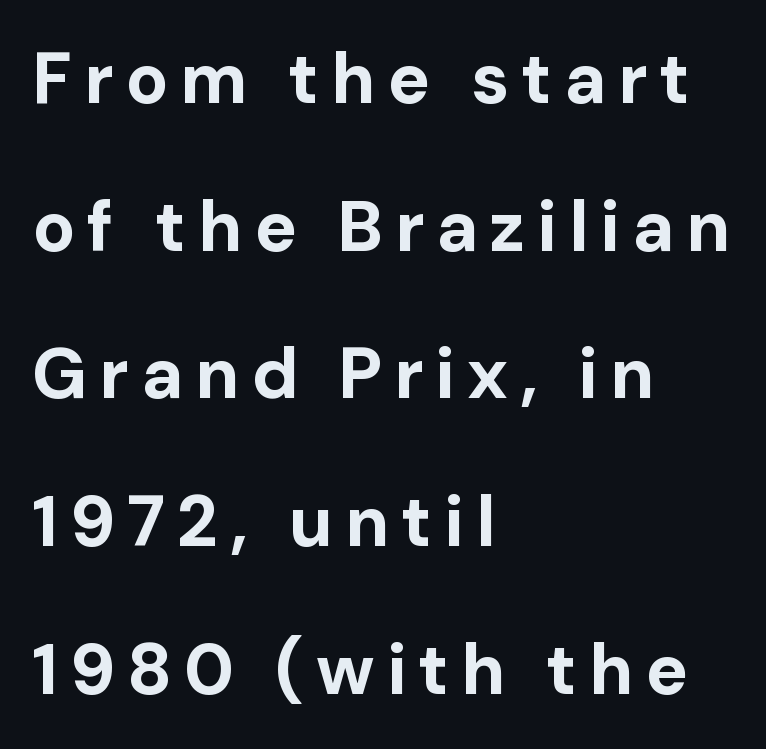
The image shows 71 px bold sans-serif type, upright; set left-aligned, loose line spacing (2.08x), not underlined; low stroke contrast and a medium x-height.
